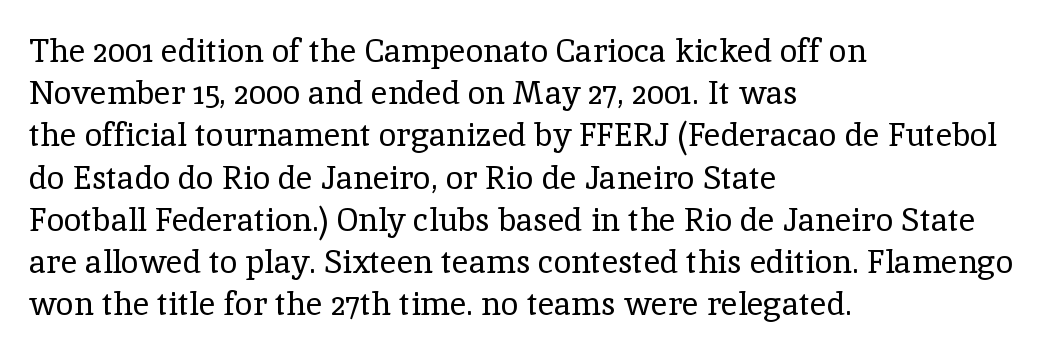
{"serif": "yes", "italic": "no", "bold": "no", "weight": "regular", "width": "normal", "x_height": "medium", "monospaced": "no", "underline": "no", "align": "left", "line_spacing": "normal", "line_spacing_ratio": 1.32, "letter_spacing": "normal", "letter_spacing_em": 0.0, "glyph_px": 32}
